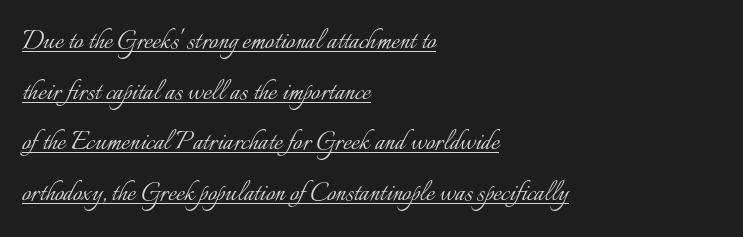
{"bold": "no", "weight": "light", "width": "normal", "stroke_contrast": "low", "x_height": "small", "monospaced": "no", "underline": "yes", "align": "left", "line_spacing": "normal", "line_spacing_ratio": 1.58, "letter_spacing": "normal", "letter_spacing_em": 0.0, "glyph_px": 32}
